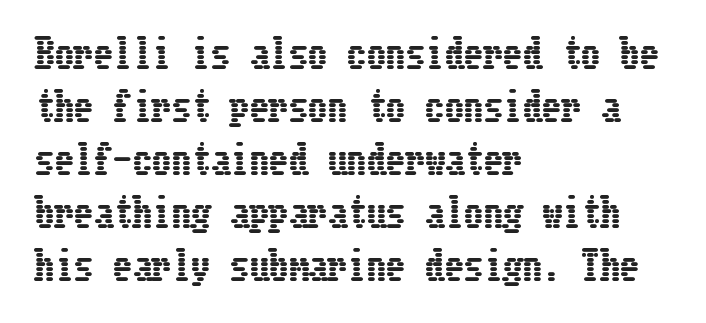
The image shows 39 px condensed type, upright; set left-aligned, normal line spacing (1.36x), normal letter spacing, not underlined; low stroke contrast and a medium x-height.
